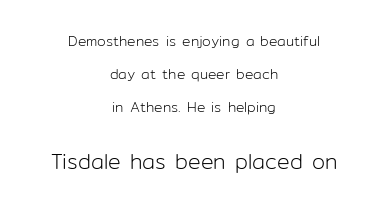
{"italic": "no", "bold": "no", "underline": "no", "align": "center", "line_spacing": "loose", "line_spacing_ratio": 2.35, "letter_spacing": "normal", "letter_spacing_em": 0.0, "larger_block": "second", "size_ratio": 1.5, "glyph_px": 21}
